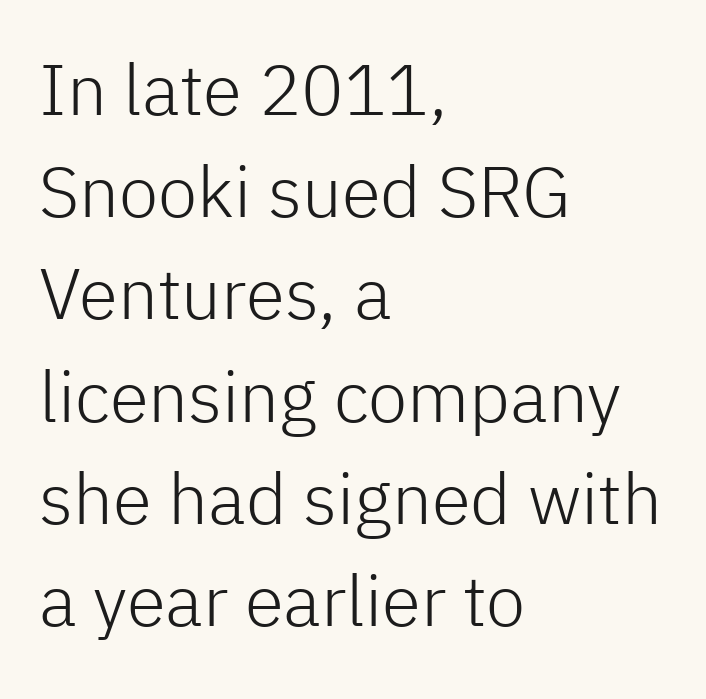
The image shows 71 px light sans-serif type, upright; set left-aligned, normal line spacing (1.44x), normal letter spacing, not underlined; low stroke contrast and a medium x-height.
